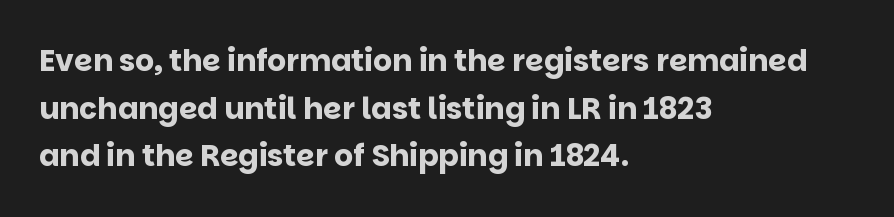
{"serif": "no", "italic": "no", "bold": "yes", "weight": "bold", "width": "normal", "stroke_contrast": "low", "x_height": "large", "monospaced": "no", "underline": "no", "align": "left", "line_spacing": "normal", "line_spacing_ratio": 1.59, "letter_spacing": "normal", "letter_spacing_em": 0.0, "glyph_px": 30}
